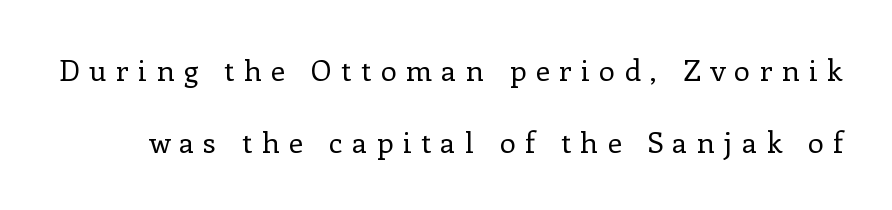
{"serif": "yes", "italic": "no", "bold": "no", "weight": "regular", "width": "normal", "stroke_contrast": "low", "x_height": "medium", "monospaced": "no", "underline": "no", "line_spacing": "loose", "line_spacing_ratio": 2.47, "letter_spacing": "wide", "letter_spacing_em": 0.32, "glyph_px": 29}
